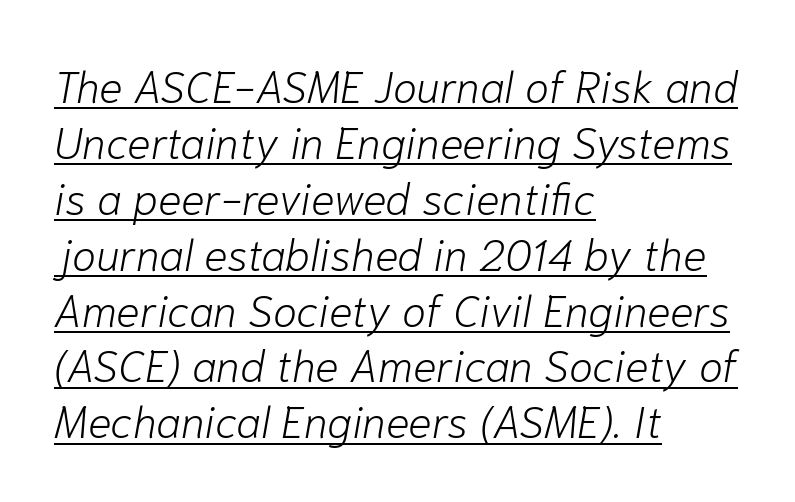
Q: Is the text bold? A: No.
Q: Is the text italic (slanted)? A: Yes, it leans right by about 10 degrees.
Q: Is the text underlined? A: Yes.
Q: How is the paragraph aligned? A: Left-aligned.
Q: Is the spacing between letters normal or unusually wide? A: Normal.
Q: Is the spacing between lines tight, normal or loose? A: Normal.
Q: Width (condensed, normal, or wide)? A: Normal.
Q: Stroke contrast? A: Low.
Q: x-height? A: Medium.
Q: Monospaced? A: No.
